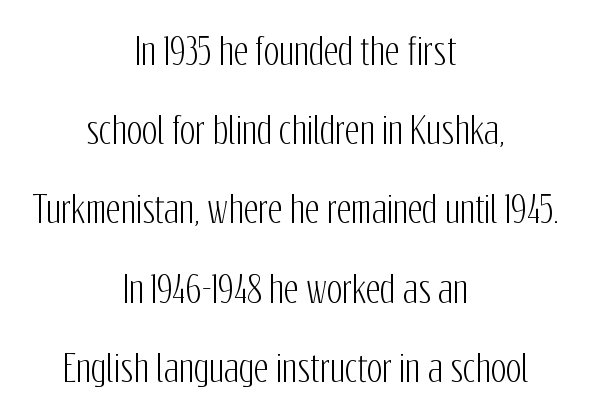
Q: Is the text italic (slanted)? A: No, it is upright.
Q: Is the typeface a serif or a sans-serif typeface? A: Sans-serif.
Q: Is the text underlined? A: No.
Q: How is the paragraph aligned? A: Centered.
Q: Is the spacing between letters normal or unusually wide? A: Normal.
Q: Is the spacing between lines tight, normal or loose? A: Loose.
Q: Width (condensed, normal, or wide)? A: Condensed.
Q: Stroke contrast? A: Low.
Q: x-height? A: Medium.
Q: Monospaced? A: No.
